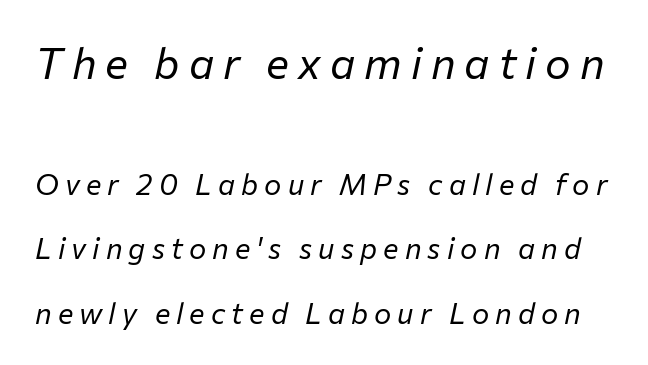
{"italic": "yes", "lean": "right", "slant_degrees": 12, "bold": "no", "weight": "regular", "width": "normal", "stroke_contrast": "low", "x_height": "medium", "monospaced": "no", "underline": "no", "line_spacing": "loose", "line_spacing_ratio": 2.22, "letter_spacing": "wide", "letter_spacing_em": 0.21, "larger_block": "first", "size_ratio": 1.48, "glyph_px": 43}
